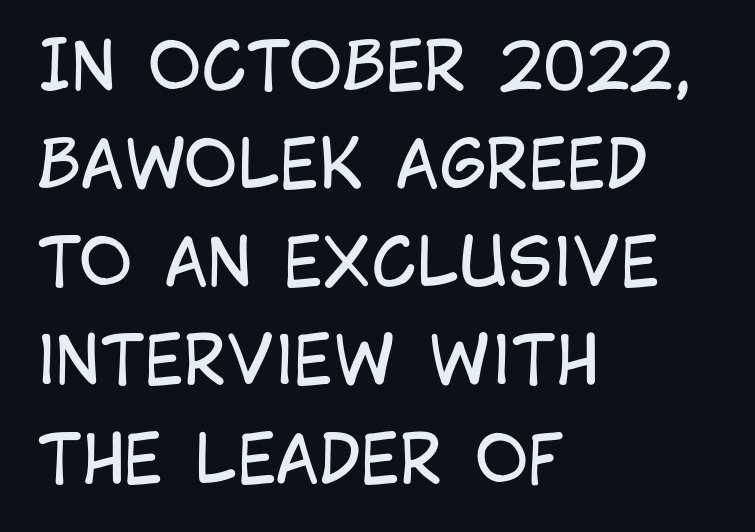
The image shows 65 px regular-weight, condensed sans-serif type, upright; set left-aligned, normal line spacing (1.51x), normal letter spacing, not underlined; low stroke contrast and a large x-height.
